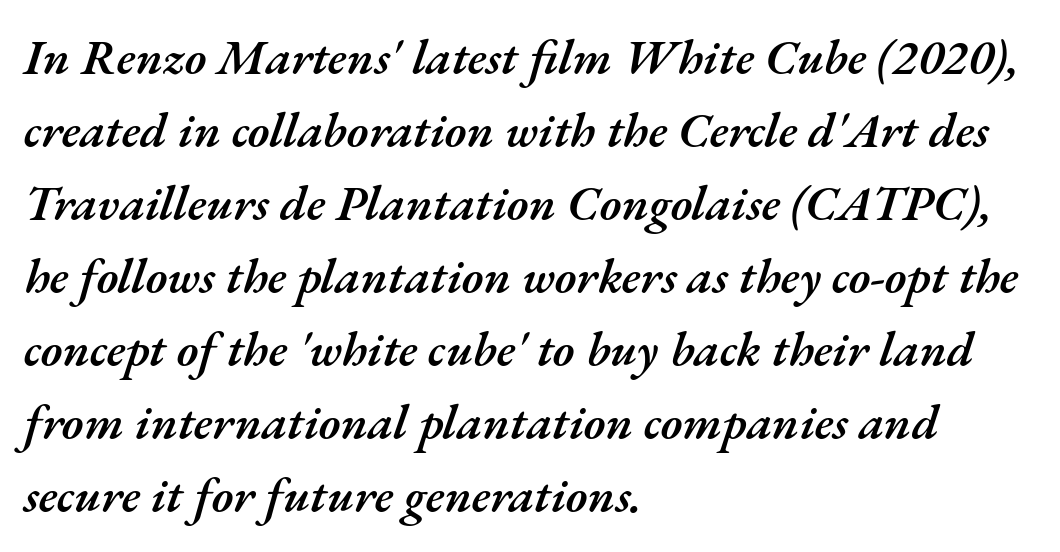
{"italic": "yes", "lean": "right", "slant_degrees": 17, "bold": "semi", "weight": "semibold", "width": "normal", "stroke_contrast": "medium", "x_height": "small", "monospaced": "no", "underline": "no", "align": "left", "line_spacing": "normal", "line_spacing_ratio": 1.49, "letter_spacing": "normal", "letter_spacing_em": 0.0, "glyph_px": 49}
